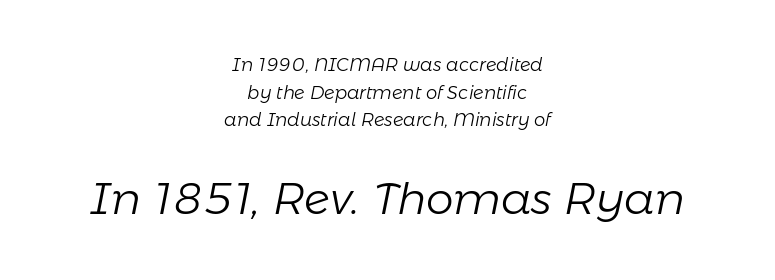
{"italic": "yes", "lean": "right", "slant_degrees": 11, "bold": "no", "weight": "light", "width": "normal", "stroke_contrast": "low", "x_height": "medium", "monospaced": "no", "underline": "no", "align": "center", "line_spacing": "normal", "line_spacing_ratio": 1.54, "letter_spacing": "normal", "letter_spacing_em": 0.0, "larger_block": "second", "size_ratio": 2.44, "glyph_px": 44}
